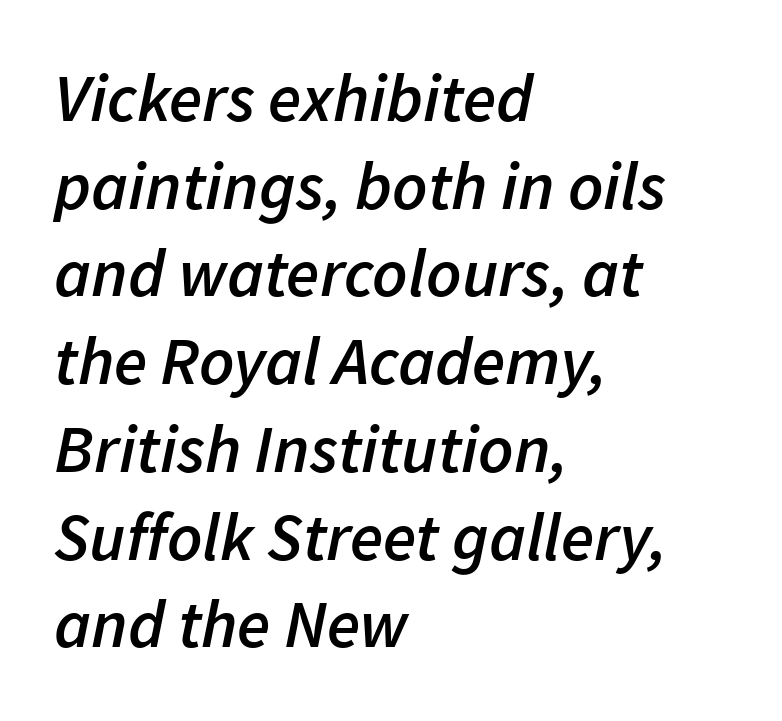
Q: Is the text bold? A: Semi-bold.
Q: Is the text italic (slanted)? A: Yes, it leans right by about 11 degrees.
Q: Is the text underlined? A: No.
Q: How is the paragraph aligned? A: Left-aligned.
Q: Is the spacing between letters normal or unusually wide? A: Normal.
Q: Is the spacing between lines tight, normal or loose? A: Normal.
Q: Width (condensed, normal, or wide)? A: Normal.
Q: Stroke contrast? A: Low.
Q: x-height? A: Medium.
Q: Monospaced? A: No.
